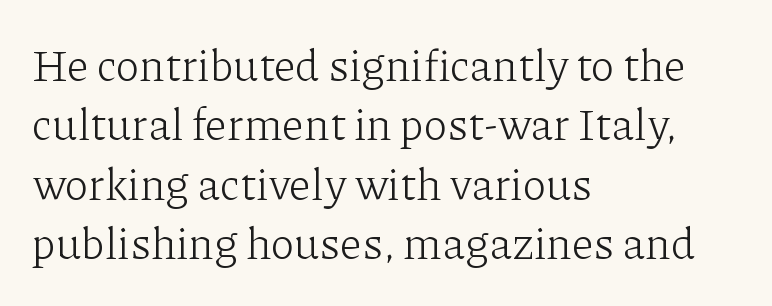
Q: Is the text bold? A: No.
Q: Is the text italic (slanted)? A: No, it is upright.
Q: Is the typeface a serif or a sans-serif typeface? A: Serif.
Q: Is the text underlined? A: No.
Q: How is the paragraph aligned? A: Left-aligned.
Q: Is the spacing between letters normal or unusually wide? A: Normal.
Q: Is the spacing between lines tight, normal or loose? A: Normal.
Q: Width (condensed, normal, or wide)? A: Normal.
Q: Stroke contrast? A: Low.
Q: x-height? A: Medium.
Q: Monospaced? A: No.
